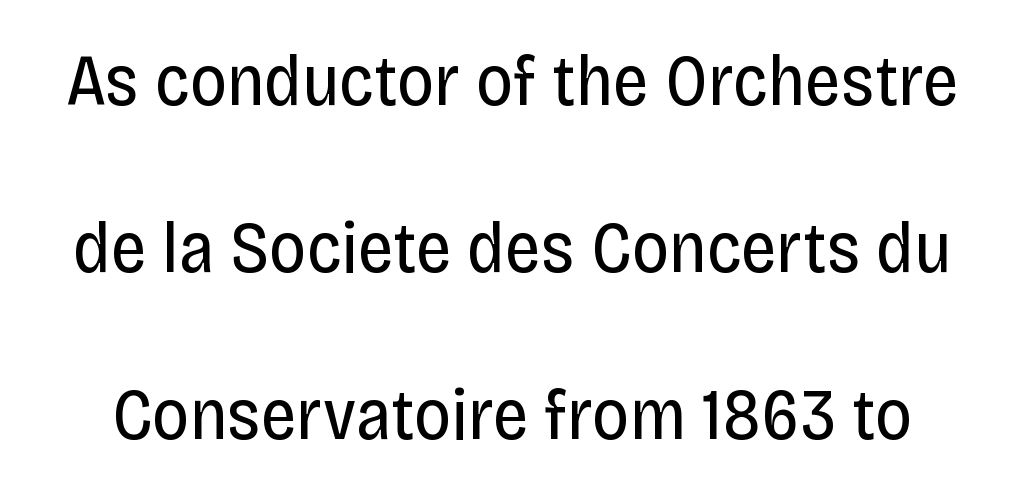
This is roman type, the default non-slanted kind. The letters advance in unequal steps, a hallmark of proportional type. Nothing sits at the stroke ends, so this counts as sans-serif. The passage shown stacks its lines with a broad gap. No heavy texture on the line: the type isn't bold. The words here are not underlined.
